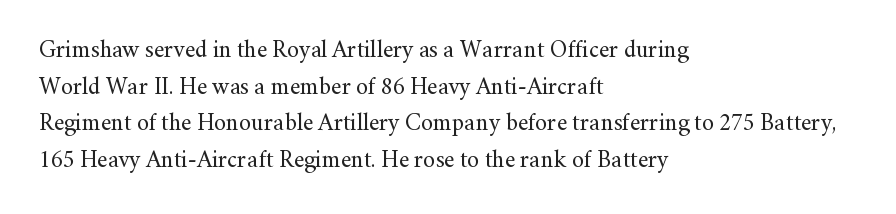
Standard letterfit; no display-style spreading of the glyphs. No chunkiness to these letters — they're not bold. This is roman type, the default non-slanted kind. Does the copy run flush right? No — it runs flush left.
